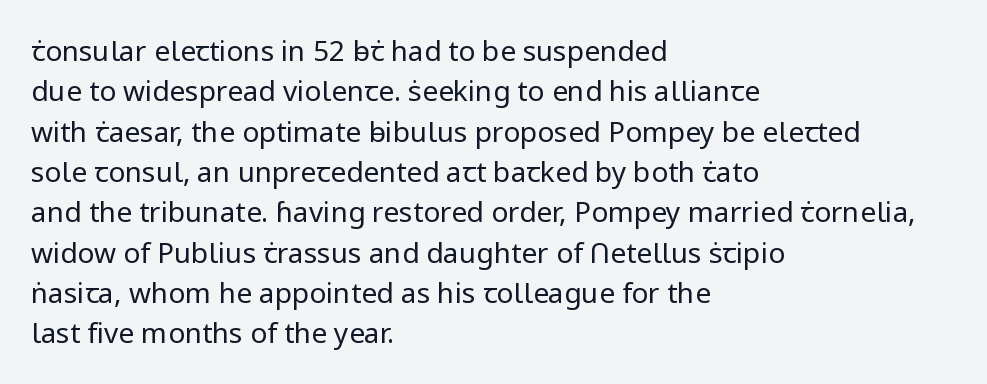
{"serif": "no", "italic": "no", "bold": "no", "weight": "regular", "width": "normal", "stroke_contrast": "low", "x_height": "medium", "monospaced": "no", "underline": "no", "align": "left", "line_spacing": "normal", "line_spacing_ratio": 1.44, "letter_spacing": "normal", "letter_spacing_em": 0.0, "glyph_px": 28}
